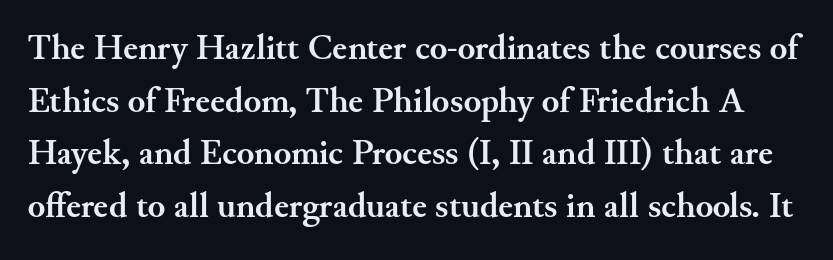
Q: Is the text bold? A: Yes.
Q: Is the text italic (slanted)? A: No, it is upright.
Q: Is the typeface a serif or a sans-serif typeface? A: Serif.
Q: Is the text underlined? A: No.
Q: Is the spacing between letters normal or unusually wide? A: Normal.
Q: Is the spacing between lines tight, normal or loose? A: Normal.
Q: Width (condensed, normal, or wide)? A: Normal.
Q: Stroke contrast? A: Medium.
Q: x-height? A: Small.
Q: Monospaced? A: No.
